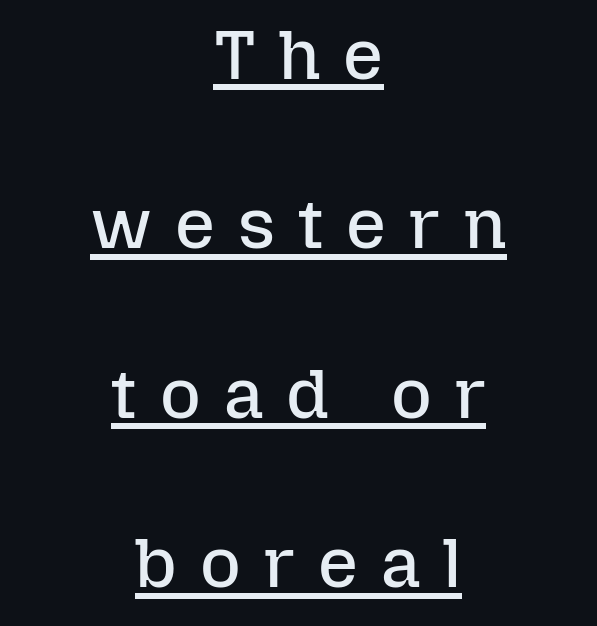
The image shows 70 px regular-weight type, upright; set centered, loose line spacing (2.42x), unusually wide letter spacing (+0.33 em), underlined; low stroke contrast and a medium x-height.
